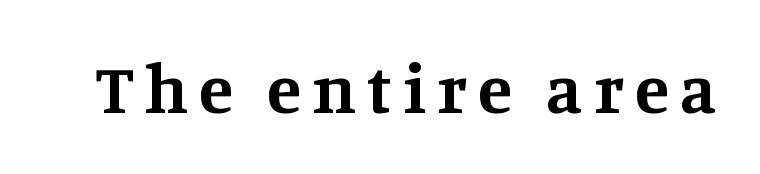
Q: Is the text bold? A: Yes.
Q: Is the text italic (slanted)? A: No, it is upright.
Q: Is the typeface a serif or a sans-serif typeface? A: Serif.
Q: Is the text underlined? A: No.
Q: Width (condensed, normal, or wide)? A: Normal.
Q: Stroke contrast? A: Medium.
Q: x-height? A: Large.
Q: Monospaced? A: No.
